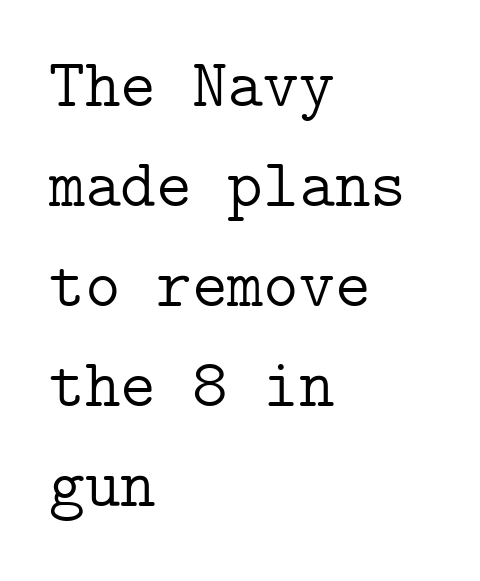
Short and long lines alike share a common starting point at left. Counters stay open thanks to moderate or lighter strokes. Successive baselines arrive at the customary interval. It's the straight-up-and-down kind of type.
